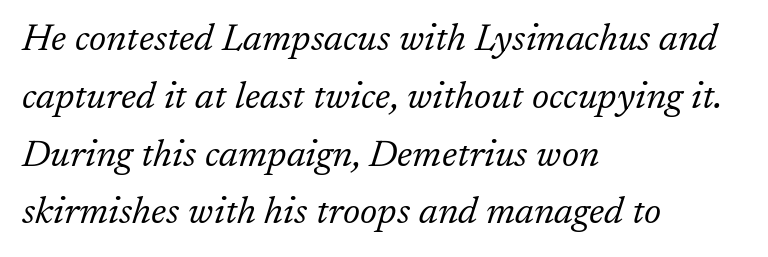
{"serif": "yes", "italic": "yes", "lean": "right", "slant_degrees": 17, "bold": "no", "weight": "light", "width": "normal", "stroke_contrast": "low", "x_height": "medium", "monospaced": "no", "underline": "no", "align": "left", "line_spacing": "normal", "line_spacing_ratio": 1.52, "letter_spacing": "normal", "letter_spacing_em": 0.0, "glyph_px": 38}
